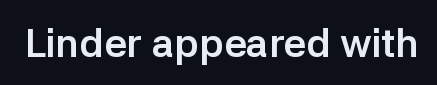
The image shows 40 px semibold sans-serif type, upright; set normal letter spacing, not underlined; low stroke contrast and a medium x-height.
